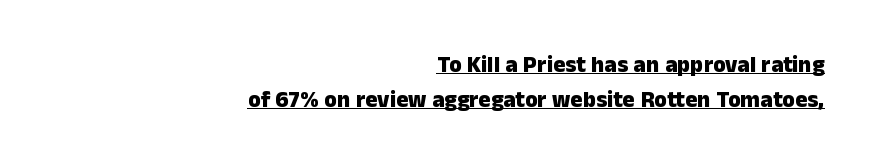
The image shows 23 px bold type, upright; set right-aligned, normal line spacing (1.54x), normal letter spacing, underlined.
